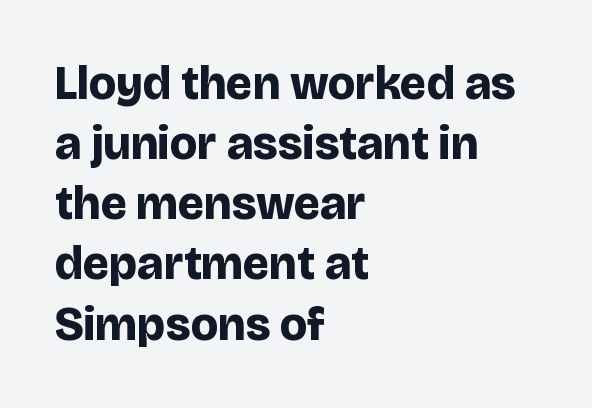
The image shows 47 px bold sans-serif type, upright; set left-aligned, normal line spacing (1.28x), normal letter spacing, not underlined; low stroke contrast and a large x-height.
